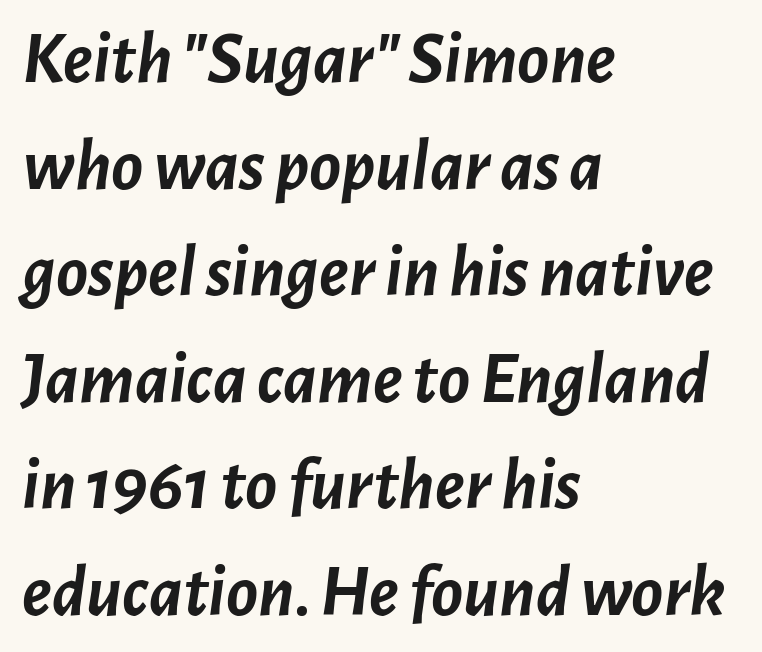
The image shows 74 px semibold type, italic (leaning right); set left-aligned, normal line spacing (1.44x), normal letter spacing, not underlined; low stroke contrast and a medium x-height.
